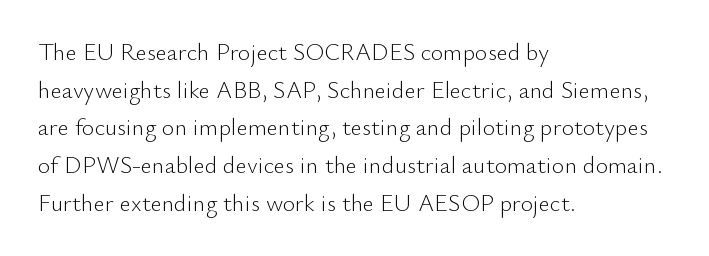
Q: Is the text bold? A: No.
Q: Is the text italic (slanted)? A: No, it is upright.
Q: Is the text underlined? A: No.
Q: How is the paragraph aligned? A: Left-aligned.
Q: Is the spacing between letters normal or unusually wide? A: Normal.
Q: Is the spacing between lines tight, normal or loose? A: Normal.
